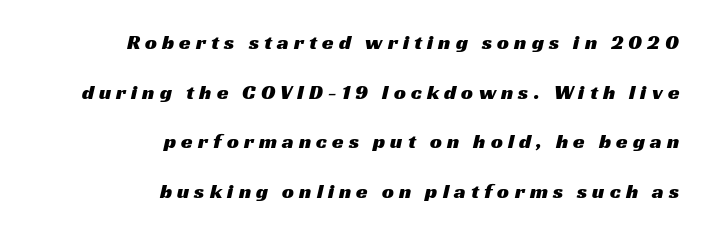
The image shows 21 px text type; set right-aligned, loose line spacing (2.36x), unusually wide letter spacing (+0.24 em), not underlined.
